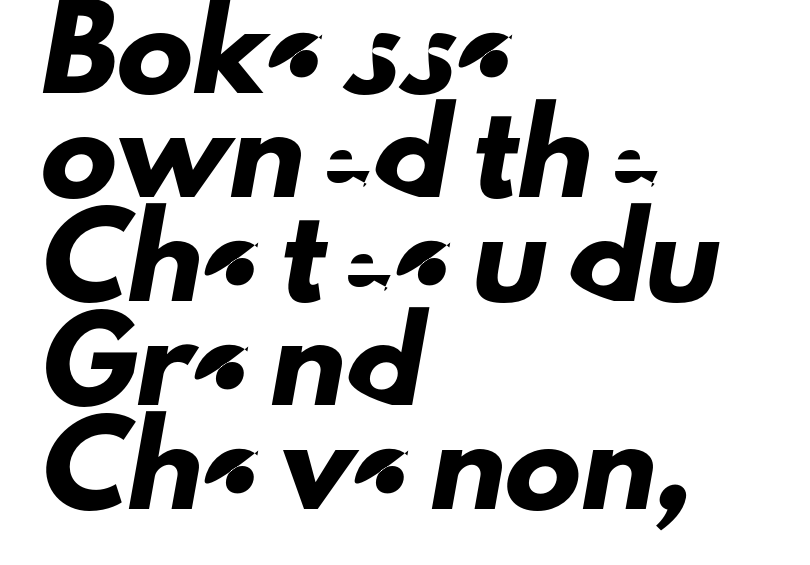
Q: Is the typeface a serif or a sans-serif typeface? A: Sans-serif.
Q: Is the text underlined? A: No.
Q: How is the paragraph aligned? A: Left-aligned.
Q: Is the spacing between letters normal or unusually wide? A: Normal.
Q: Is the spacing between lines tight, normal or loose? A: Normal.
Q: Width (condensed, normal, or wide)? A: Normal.
Q: Stroke contrast? A: Low.
Q: x-height? A: Small.
Q: Monospaced? A: No.
